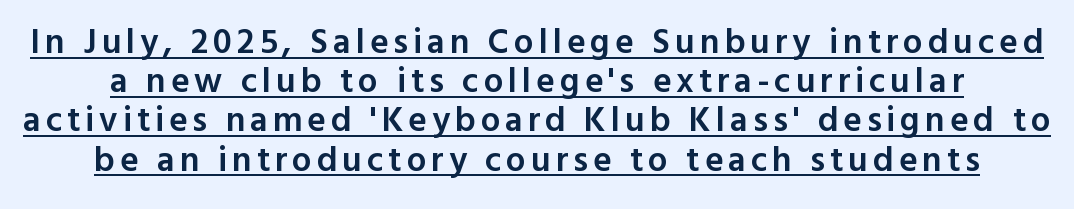
{"serif": "no", "italic": "no", "bold": "semi", "weight": "semibold", "width": "normal", "x_height": "medium", "monospaced": "no", "underline": "yes", "align": "center", "line_spacing": "tight", "line_spacing_ratio": 1.12, "glyph_px": 35}
